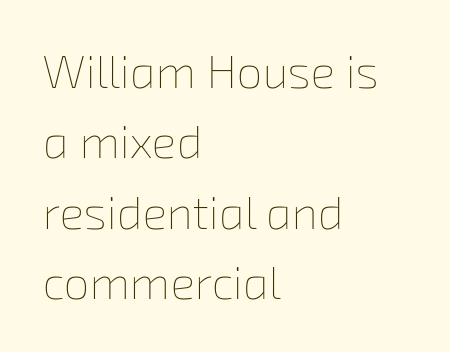
The image shows 46 px thin type; set left-aligned, normal line spacing (1.53x), normal letter spacing, not underlined; low stroke contrast and a medium x-height.
